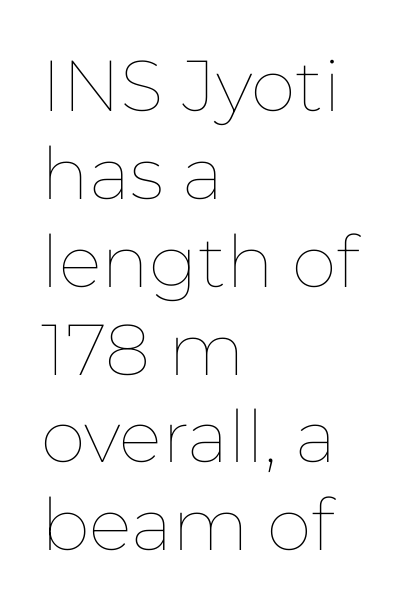
{"italic": "no", "bold": "no", "weight": "thin", "width": "normal", "stroke_contrast": "low", "x_height": "medium", "monospaced": "no", "underline": "no", "align": "left", "line_spacing_ratio": 1.22, "letter_spacing": "normal", "letter_spacing_em": 0.0, "glyph_px": 72}
